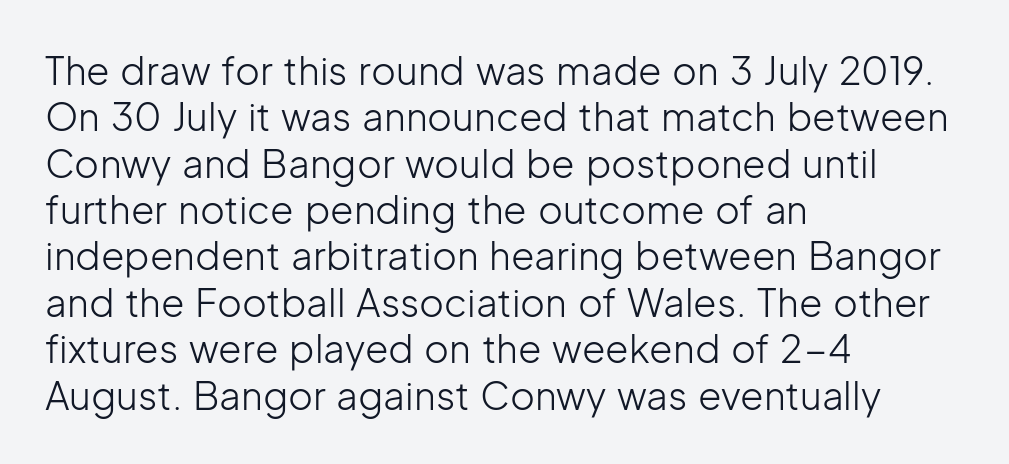
{"serif": "no", "italic": "no", "bold": "no", "weight": "light", "width": "normal", "stroke_contrast": "low", "x_height": "medium", "monospaced": "no", "underline": "no", "align": "left", "line_spacing_ratio": 1.22, "letter_spacing": "normal", "letter_spacing_em": 0.0, "glyph_px": 38}
